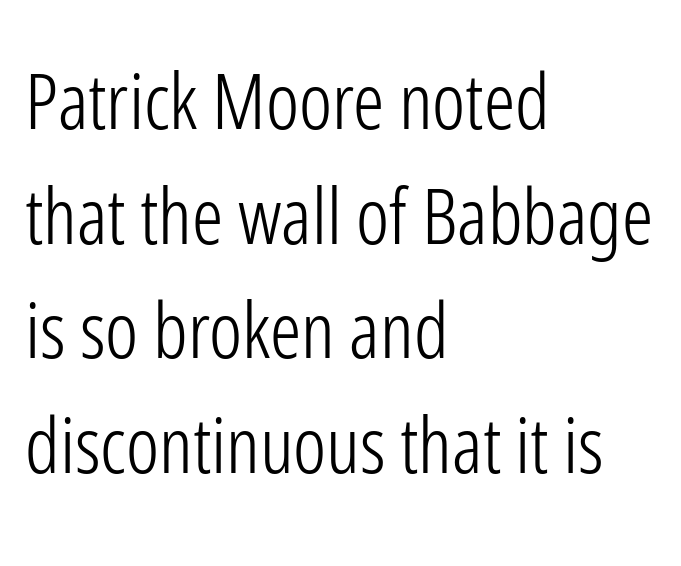
{"serif": "no", "italic": "no", "bold": "no", "weight": "light", "width": "condensed", "stroke_contrast": "low", "x_height": "medium", "monospaced": "no", "underline": "no", "align": "left", "line_spacing": "normal", "line_spacing_ratio": 1.47, "letter_spacing": "normal", "letter_spacing_em": 0.0, "glyph_px": 78}
